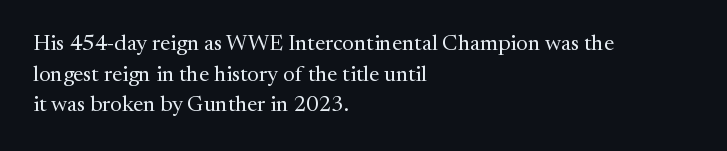
{"italic": "no", "bold": "no", "underline": "no", "align": "left", "line_spacing": "normal", "line_spacing_ratio": 1.39, "letter_spacing": "normal", "letter_spacing_em": 0.0, "glyph_px": 22}
